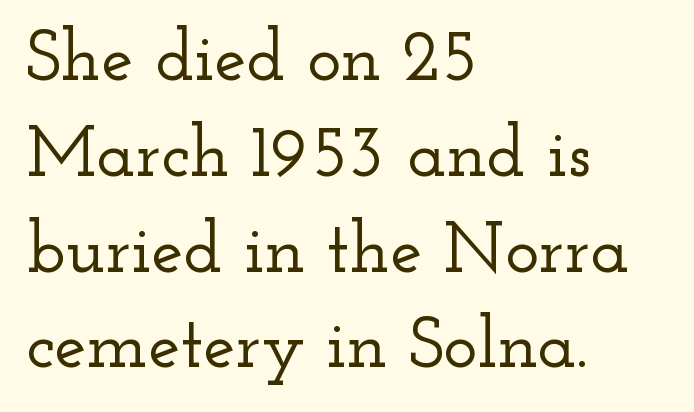
The lines are quadded left. Does the leading feel generous? No, just average. Do the characters align in a grid? No, the font is proportional. Old-style or modern, the face here clearly has serifs.
